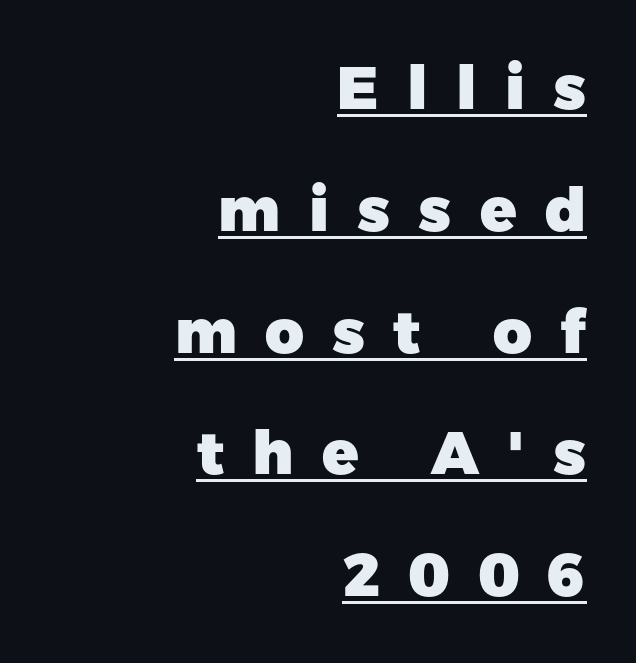
Q: Is the text bold? A: Yes.
Q: Is the text italic (slanted)? A: No, it is upright.
Q: Is the typeface a serif or a sans-serif typeface? A: Sans-serif.
Q: Is the text underlined? A: Yes.
Q: How is the paragraph aligned? A: Right-aligned.
Q: Is the spacing between letters normal or unusually wide? A: Unusually wide.
Q: Is the spacing between lines tight, normal or loose? A: Loose.
Q: Width (condensed, normal, or wide)? A: Normal.
Q: Stroke contrast? A: Low.
Q: x-height? A: Medium.
Q: Monospaced? A: No.
